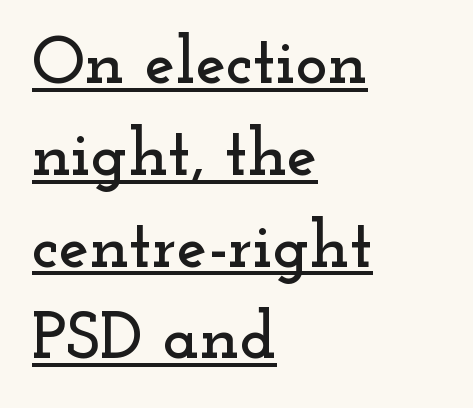
A roman cut, with each character standing at attention. Classification — serif. Leading matches the norm, producing a regular column. Default kerning and tracking; the words read as compact shapes. The passage shown is underscored from start to finish.
